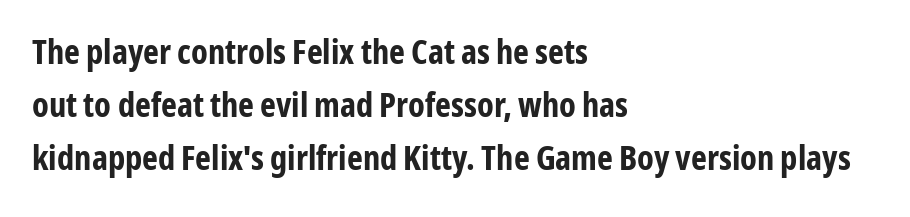
{"serif": "no", "italic": "no", "bold": "yes", "weight": "bold", "width": "condensed", "stroke_contrast": "low", "x_height": "medium", "monospaced": "no", "underline": "no", "align": "left", "line_spacing": "normal", "line_spacing_ratio": 1.56, "letter_spacing": "normal", "letter_spacing_em": 0.0, "glyph_px": 34}
